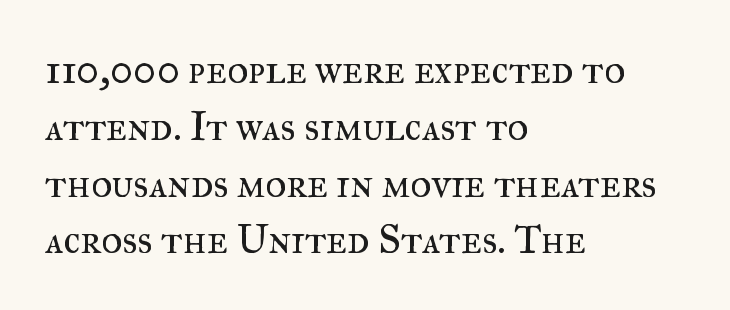
Q: Is the text bold? A: No.
Q: Is the text italic (slanted)? A: No, it is upright.
Q: Is the typeface a serif or a sans-serif typeface? A: Serif.
Q: Is the text underlined? A: No.
Q: How is the paragraph aligned? A: Left-aligned.
Q: Is the spacing between letters normal or unusually wide? A: Normal.
Q: Is the spacing between lines tight, normal or loose? A: Normal.
Q: Width (condensed, normal, or wide)? A: Normal.
Q: Stroke contrast? A: Medium.
Q: x-height? A: Small.
Q: Monospaced? A: No.
